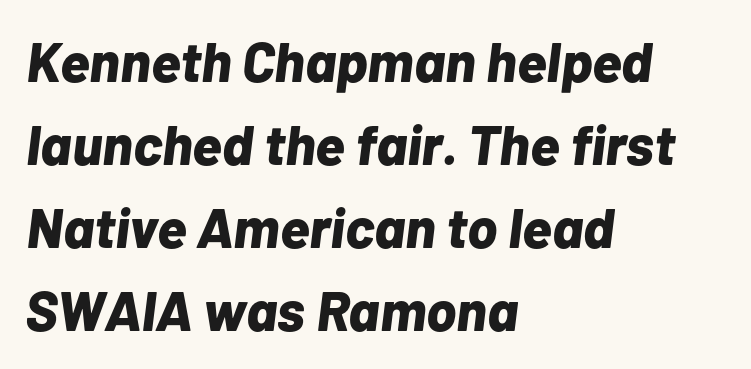
Q: Is the text bold? A: Yes.
Q: Is the text italic (slanted)? A: Yes, it leans right by about 7 degrees.
Q: Is the text underlined? A: No.
Q: How is the paragraph aligned? A: Left-aligned.
Q: Is the spacing between letters normal or unusually wide? A: Normal.
Q: Is the spacing between lines tight, normal or loose? A: Normal.
Q: Width (condensed, normal, or wide)? A: Normal.
Q: Stroke contrast? A: Low.
Q: x-height? A: Medium.
Q: Monospaced? A: No.
